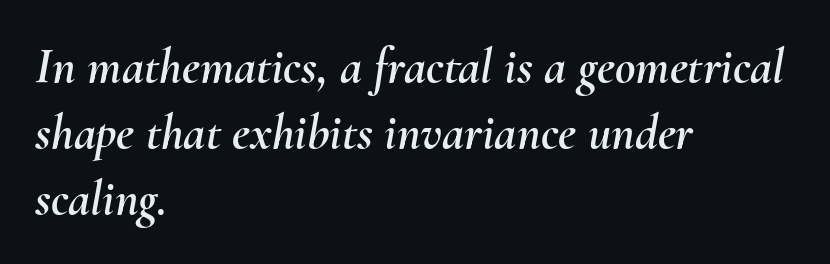
Q: Is the text italic (slanted)? A: Yes, it leans right by about 10 degrees.
Q: Is the text underlined? A: No.
Q: How is the paragraph aligned? A: Left-aligned.
Q: Is the spacing between letters normal or unusually wide? A: Normal.
Q: Is the spacing between lines tight, normal or loose? A: Normal.
Q: Width (condensed, normal, or wide)? A: Normal.
Q: Stroke contrast? A: Medium.
Q: x-height? A: Small.
Q: Monospaced? A: No.
